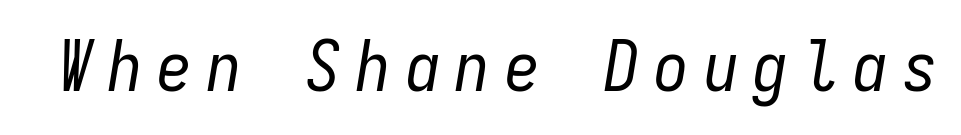
The image shows 69 px regular-weight, condensed type, italic (leaning right), monospaced; set unusually wide letter spacing (+0.22 em), not underlined; low stroke contrast and a medium x-height.
